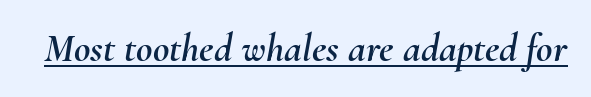
{"italic": "yes", "lean": "right", "slant_degrees": 10, "width": "normal", "stroke_contrast": "medium", "x_height": "small", "monospaced": "no", "underline": "yes", "letter_spacing": "normal", "letter_spacing_em": 0.0, "glyph_px": 40}
